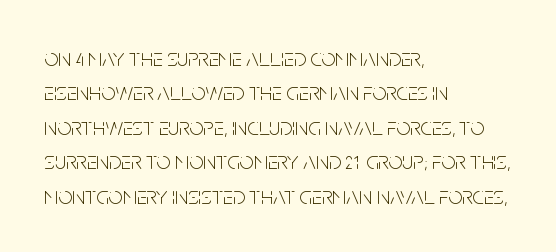
The image shows 25 px text type, upright; set left-aligned, normal line spacing (1.38x), normal letter spacing, not underlined.
